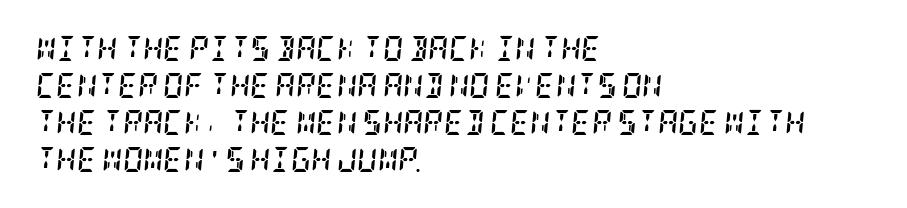
Letter spacing: default. Underlining? Definitely not there. Normally led — the rows are evenly, conventionally spaced. The glyphs have the mass of a bold cut. Line beginnings align vertically; line endings do not. Italic: yes, the glyphs are oblique.
